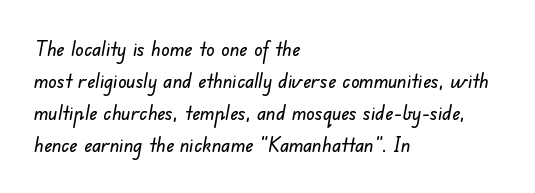
{"underline": "no", "align": "left", "line_spacing": "normal", "line_spacing_ratio": 1.53, "letter_spacing": "normal", "letter_spacing_em": 0.0, "glyph_px": 21}
